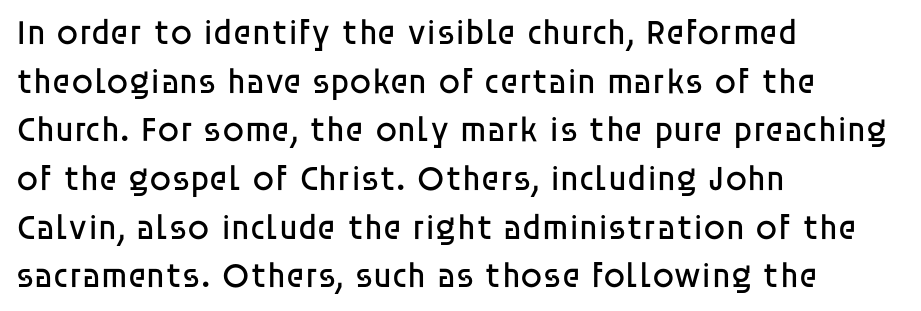
The lettering stays uniformly vertical, giving the passage a roman look. The characters are drawn with everyday or finer stroke widths. These lines stack with their left ends in a neat column. Caption: standard tracking, unaltered. Successive baselines arrive at the customary interval.
